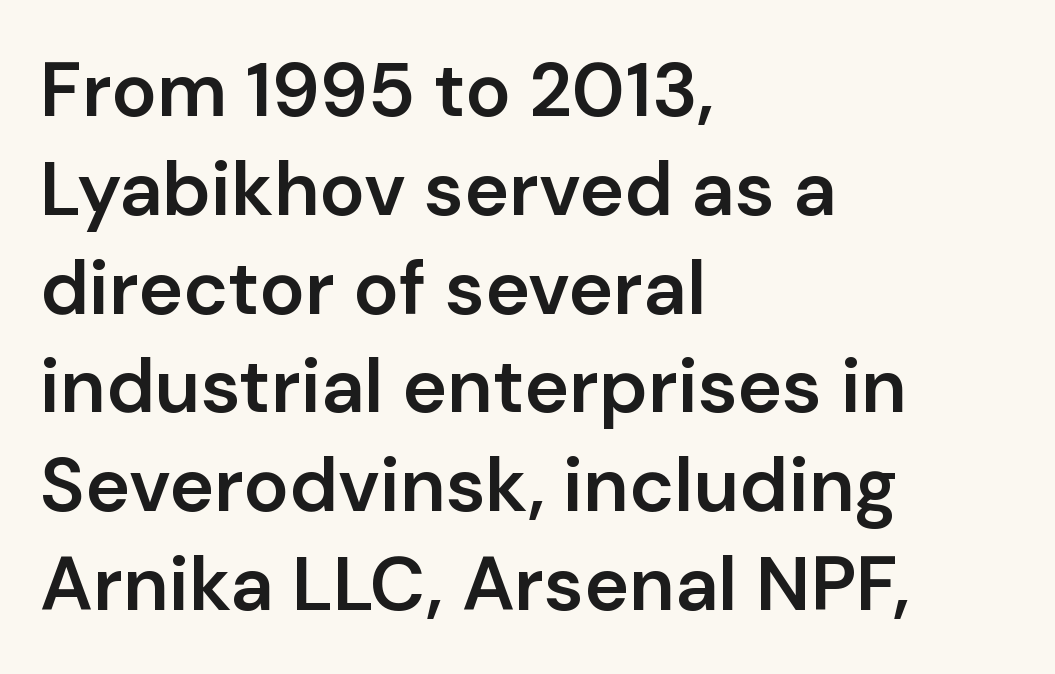
{"serif": "no", "italic": "no", "bold": "semi", "weight": "semibold", "width": "normal", "stroke_contrast": "low", "x_height": "medium", "monospaced": "no", "underline": "no", "align": "left", "line_spacing": "normal", "line_spacing_ratio": 1.3, "letter_spacing": "normal", "letter_spacing_em": 0.0, "glyph_px": 76}
